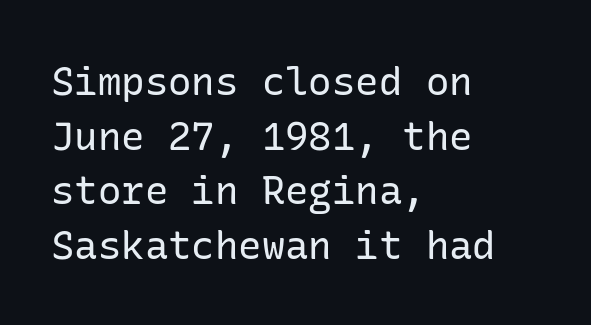
The image shows 39 px regular-weight sans-serif type, upright; set left-aligned, normal line spacing (1.4x), normal letter spacing, not underlined; low stroke contrast and a medium x-height.
